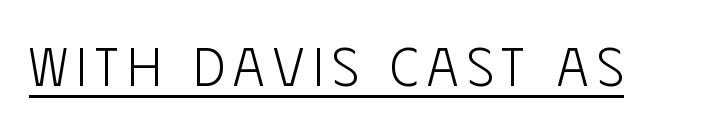
{"serif": "no", "italic": "no", "bold": "no", "weight": "light", "width": "condensed", "stroke_contrast": "low", "x_height": "large", "monospaced": "no", "underline": "yes", "glyph_px": 55}
